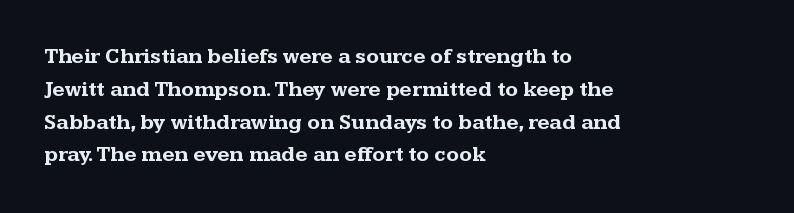
Weight check: bold — yes, fully. This rendering features lettering with no underline. This is the regular roman posture of the typeface. Is there much room between lines? A standard amount, neither cramped nor airy. No extra tracking has been applied to these lines. The rag falls on the right side of this text block.
